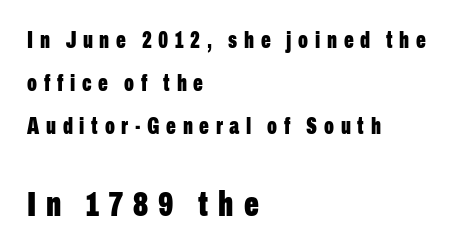
Observe the absence of serifs on each vertical stroke in this sample. The emphasis by scale lands on block number two, below. The specimen omits any rule beneath the text block's lines. Proportional: the letters do not fall into vertical columns. The strokes are fattened all the way to bold.
